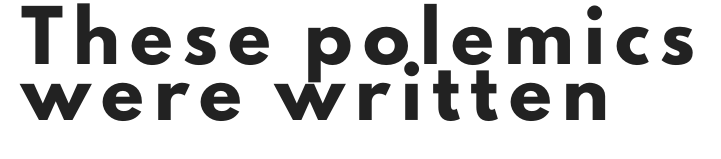
Q: Is the text bold? A: Yes.
Q: Is the text italic (slanted)? A: No, it is upright.
Q: Is the typeface a serif or a sans-serif typeface? A: Sans-serif.
Q: Is the text underlined? A: No.
Q: How is the paragraph aligned? A: Left-aligned.
Q: Is the spacing between letters normal or unusually wide? A: Unusually wide.
Q: Width (condensed, normal, or wide)? A: Normal.
Q: Stroke contrast? A: Low.
Q: x-height? A: Small.
Q: Monospaced? A: No.
